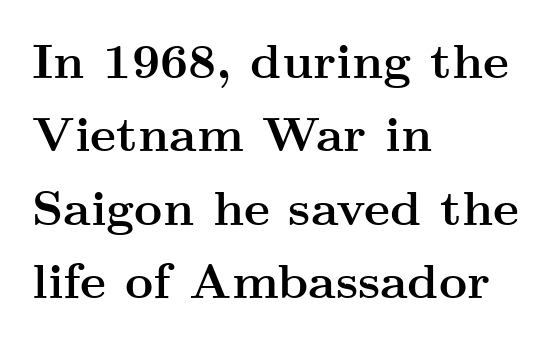
{"serif": "yes", "italic": "no", "bold": "yes", "weight": "semibold", "width": "wide", "stroke_contrast": "medium", "x_height": "small", "monospaced": "no", "underline": "no", "align": "left", "line_spacing": "normal", "line_spacing_ratio": 1.5, "letter_spacing": "normal", "letter_spacing_em": 0.0, "glyph_px": 49}
